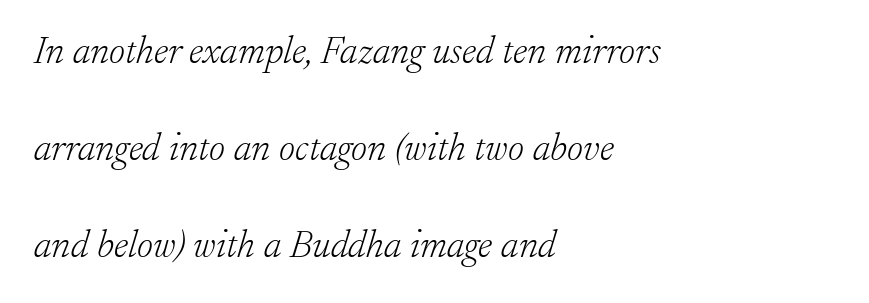
Q: Is the text bold? A: No.
Q: Is the text italic (slanted)? A: Yes, it leans right by about 17 degrees.
Q: Is the typeface a serif or a sans-serif typeface? A: Serif.
Q: Is the text underlined? A: No.
Q: How is the paragraph aligned? A: Left-aligned.
Q: Is the spacing between letters normal or unusually wide? A: Normal.
Q: Is the spacing between lines tight, normal or loose? A: Loose.
Q: Width (condensed, normal, or wide)? A: Normal.
Q: Stroke contrast? A: Low.
Q: x-height? A: Small.
Q: Monospaced? A: No.
